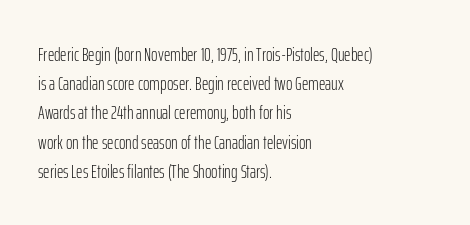
Q: Is the text bold? A: No.
Q: Is the text italic (slanted)? A: No, it is upright.
Q: Is the text underlined? A: No.
Q: How is the paragraph aligned? A: Left-aligned.
Q: Is the spacing between letters normal or unusually wide? A: Normal.
Q: Is the spacing between lines tight, normal or loose? A: Normal.
